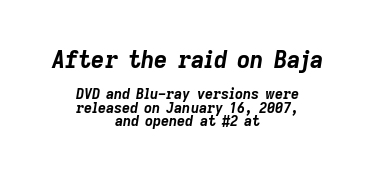
The image shows 23 px bold type, italic (leaning right); set centered, tight line spacing (0.95x), normal letter spacing, not underlined; the first (top) block is 1.64x larger.
